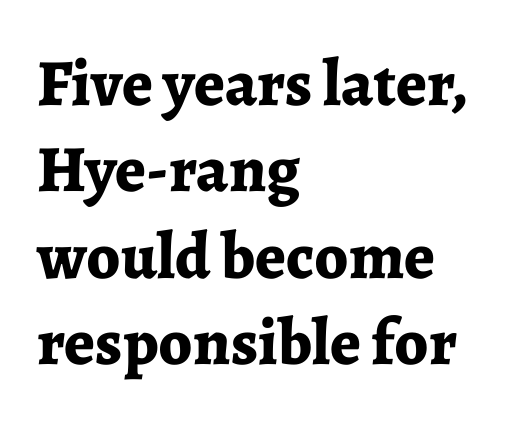
The image shows 66 px bold serif type, upright; set left-aligned, normal line spacing (1.31x), normal letter spacing, not underlined; low stroke contrast and a medium x-height.
